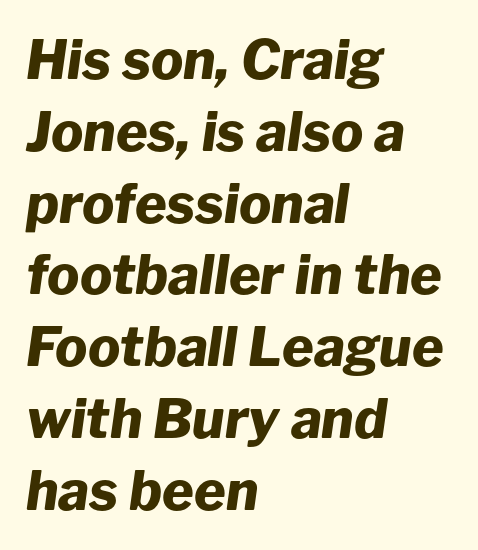
{"italic": "yes", "lean": "right", "slant_degrees": 8, "bold": "yes", "weight": "heavy", "width": "normal", "stroke_contrast": "low", "x_height": "medium", "monospaced": "no", "underline": "no", "align": "left", "line_spacing": "normal", "line_spacing_ratio": 1.33, "letter_spacing": "normal", "letter_spacing_em": 0.0, "glyph_px": 54}
